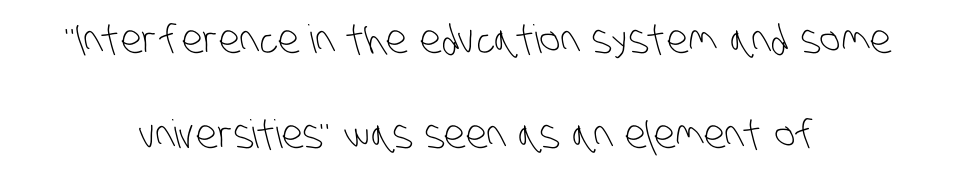
{"serif": "no", "bold": "no", "weight": "light", "width": "condensed", "stroke_contrast": "low", "x_height": "large", "monospaced": "no", "underline": "no", "line_spacing": "loose", "line_spacing_ratio": 2.44, "letter_spacing": "normal", "letter_spacing_em": 0.0, "glyph_px": 39}
